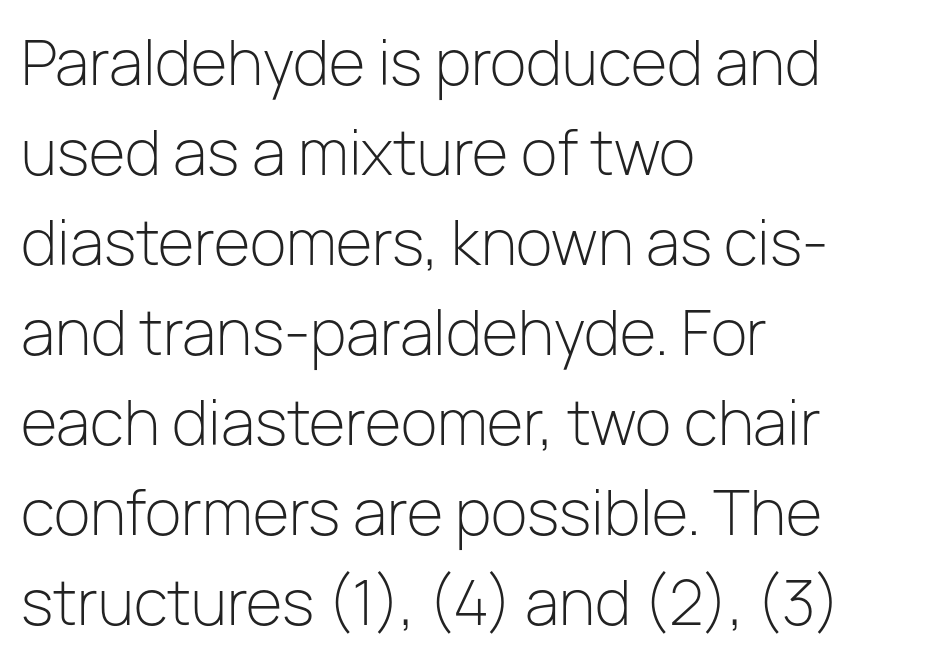
Q: Is the text bold? A: No.
Q: Is the text italic (slanted)? A: No, it is upright.
Q: Is the typeface a serif or a sans-serif typeface? A: Sans-serif.
Q: Is the text underlined? A: No.
Q: How is the paragraph aligned? A: Left-aligned.
Q: Is the spacing between letters normal or unusually wide? A: Normal.
Q: Is the spacing between lines tight, normal or loose? A: Normal.
Q: Width (condensed, normal, or wide)? A: Normal.
Q: Stroke contrast? A: Low.
Q: x-height? A: Medium.
Q: Monospaced? A: No.
